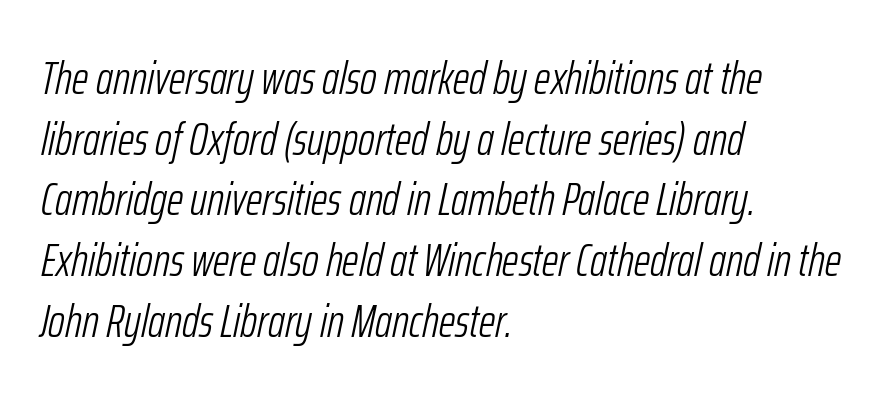
Q: Is the text bold? A: No.
Q: Is the text italic (slanted)? A: Yes, it leans right by about 12 degrees.
Q: Is the text underlined? A: No.
Q: How is the paragraph aligned? A: Left-aligned.
Q: Is the spacing between letters normal or unusually wide? A: Normal.
Q: Is the spacing between lines tight, normal or loose? A: Normal.
Q: Width (condensed, normal, or wide)? A: Condensed.
Q: Stroke contrast? A: Low.
Q: x-height? A: Medium.
Q: Monospaced? A: No.
